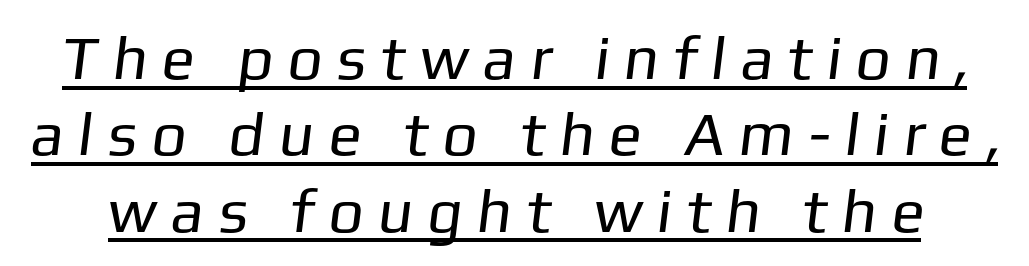
{"serif": "no", "bold": "no", "weight": "regular", "width": "normal", "stroke_contrast": "low", "x_height": "medium", "monospaced": "no", "underline": "yes", "line_spacing_ratio": 1.23, "letter_spacing": "wide", "letter_spacing_em": 0.3, "glyph_px": 62}
